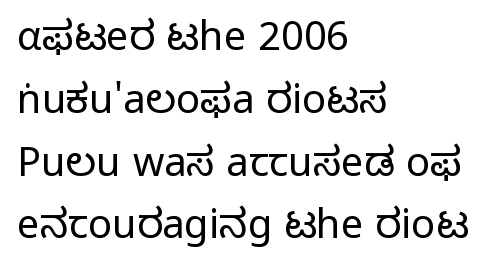
Line spacing here is normal. A clean baseline with only descenders dipping below it. Students, note that the glyphs here touch the page at normal intervals. Heft: none added — not bold. The lettering stays uniformly vertical, giving the passage a roman look.
